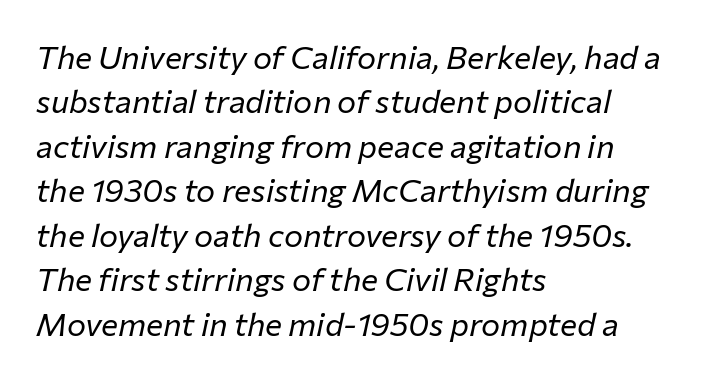
Q: Is the text bold? A: No.
Q: Is the text italic (slanted)? A: Yes, it leans right by about 12 degrees.
Q: Is the text underlined? A: No.
Q: How is the paragraph aligned? A: Left-aligned.
Q: Is the spacing between letters normal or unusually wide? A: Normal.
Q: Is the spacing between lines tight, normal or loose? A: Normal.
Q: Width (condensed, normal, or wide)? A: Normal.
Q: Stroke contrast? A: Low.
Q: x-height? A: Medium.
Q: Monospaced? A: No.
